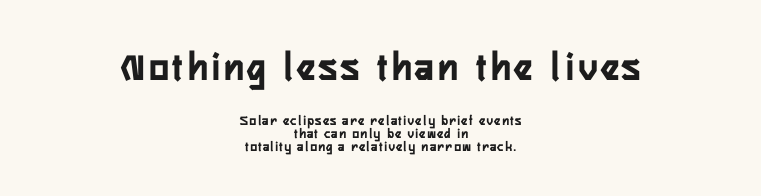
{"serif": "no", "italic": "no", "bold": "yes", "weight": "semibold", "width": "condensed", "stroke_contrast": "low", "x_height": "medium", "monospaced": "no", "underline": "no", "align": "center", "line_spacing": "tight", "line_spacing_ratio": 0.95, "larger_block": "first", "size_ratio": 2.93, "glyph_px": 41}
